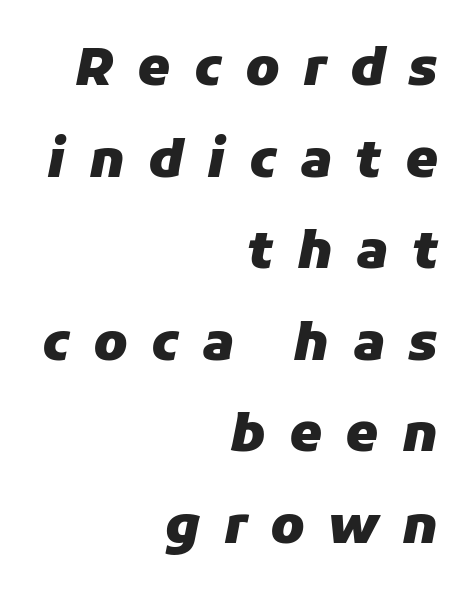
{"italic": "yes", "lean": "right", "slant_degrees": 11, "bold": "yes", "weight": "heavy", "width": "normal", "stroke_contrast": "low", "x_height": "medium", "monospaced": "no", "underline": "no", "align": "right", "line_spacing_ratio": 1.76, "letter_spacing": "wide", "letter_spacing_em": 0.45, "glyph_px": 52}
